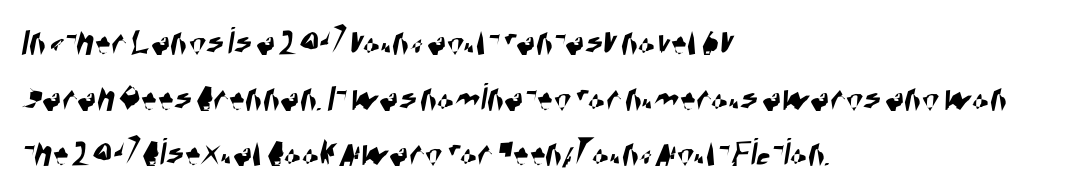
The space directly below the letters is spotless. Layout note: lines flush left. Character widths vary here, with narrow letters taking less room than wide ones. Summary of vertical rhythm: regular, with standard interline spacing.
